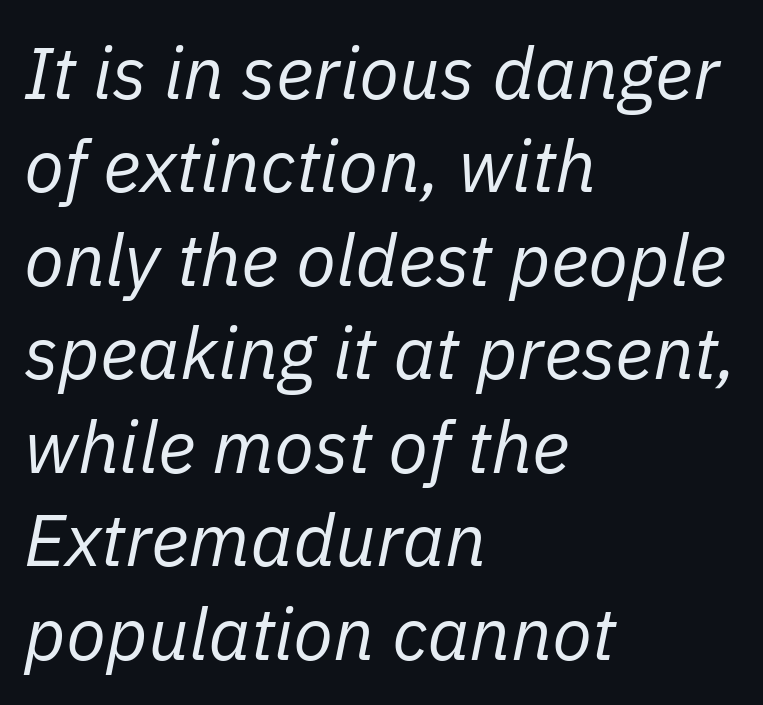
Would a proofreader flag this as italicized? Yes. Tracking value appears to be zero — textbook default spacing. Anything drawn beneath the words? Only blank space. In terms of leading, this rendering sits right in the middle.
